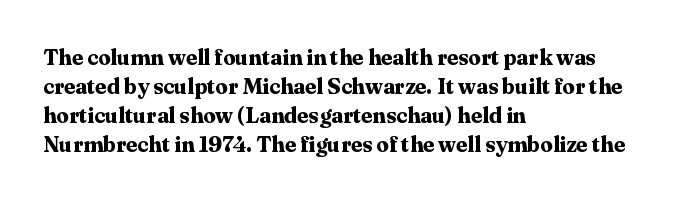
The image shows 22 px bold type, upright; set left-aligned, normal line spacing (1.32x), normal letter spacing, not underlined.
